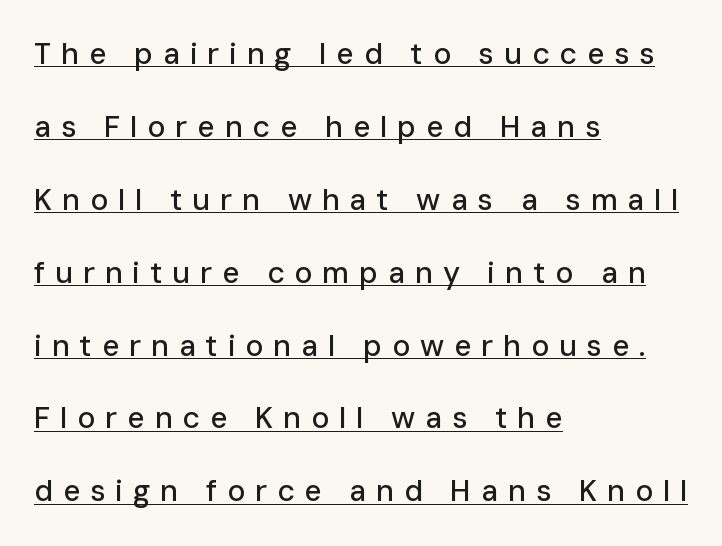
{"serif": "no", "italic": "no", "width": "normal", "stroke_contrast": "low", "x_height": "medium", "monospaced": "no", "underline": "yes", "align": "left", "line_spacing": "loose", "line_spacing_ratio": 2.43, "letter_spacing": "wide", "letter_spacing_em": 0.33, "glyph_px": 30}
